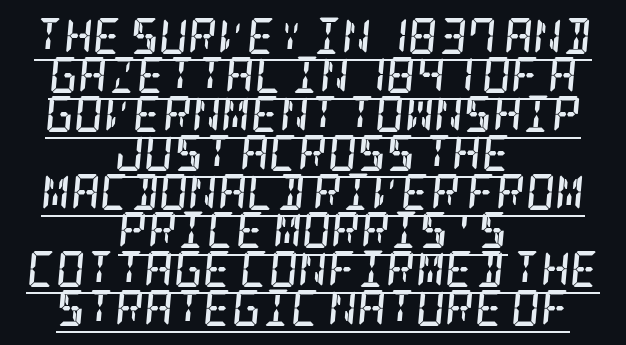
Line starts and ends both wander, symmetrically. Notice how thick the strokes are: this is what a full bold looks like. Italic? Definitely — the glyphs are oblique. Honestly, the underline is the first thing you notice here. Inter-character spacing is left at the font's built-in metrics.
